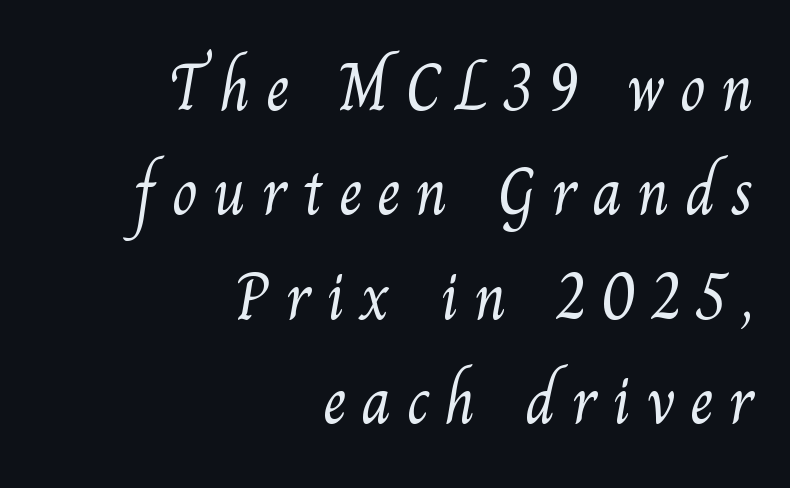
{"serif": "yes", "bold": "no", "weight": "light", "width": "normal", "stroke_contrast": "medium", "x_height": "small", "monospaced": "no", "underline": "no", "align": "right", "line_spacing": "normal", "line_spacing_ratio": 1.58, "letter_spacing": "wide", "letter_spacing_em": 0.23, "glyph_px": 66}
